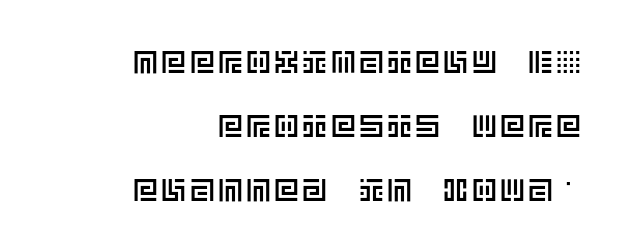
The image shows 31 px text type, upright; set right-aligned, loose line spacing (2.06x), not underlined; a large x-height.
